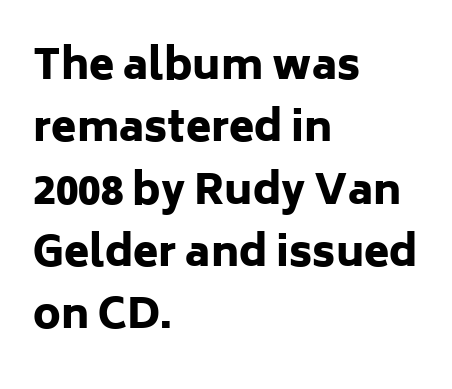
Q: Is the text bold? A: Yes.
Q: Is the text italic (slanted)? A: No, it is upright.
Q: Is the typeface a serif or a sans-serif typeface? A: Sans-serif.
Q: Is the text underlined? A: No.
Q: How is the paragraph aligned? A: Left-aligned.
Q: Is the spacing between letters normal or unusually wide? A: Normal.
Q: Is the spacing between lines tight, normal or loose? A: Normal.
Q: Width (condensed, normal, or wide)? A: Normal.
Q: Stroke contrast? A: Low.
Q: x-height? A: Medium.
Q: Monospaced? A: No.
